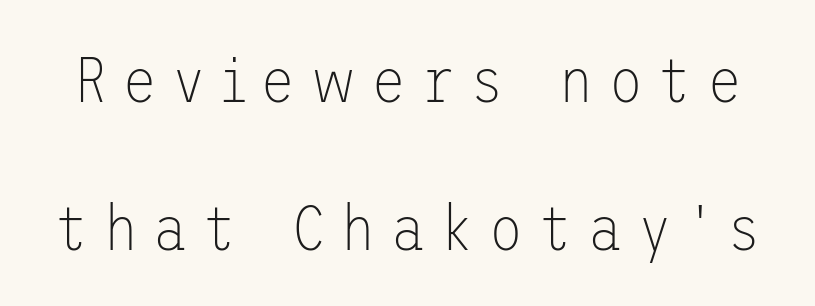
When letters stand straight like this, we call the style roman or upright. This is sans-serif lettering, the kind often seen on screens and signage. The vertical gap from one line to the next is large. Has an underline been added? It has not. These glyphs show unthickened strokes, regular width or finer.
